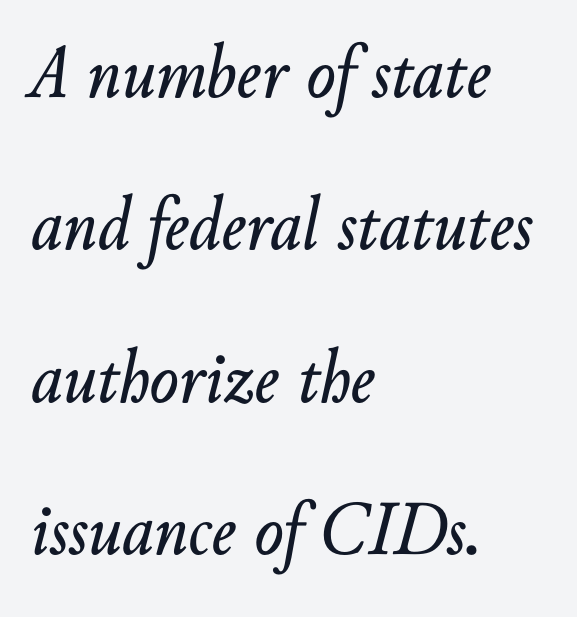
In terms of posture, this sample is oblique. Horizontally, the lines are justified to the leading edge only. Do the characters align in a grid? No, the font is proportional. Inter-character spacing is left at the font's built-in metrics. Airy leading. A bare baseline throughout the passage.
